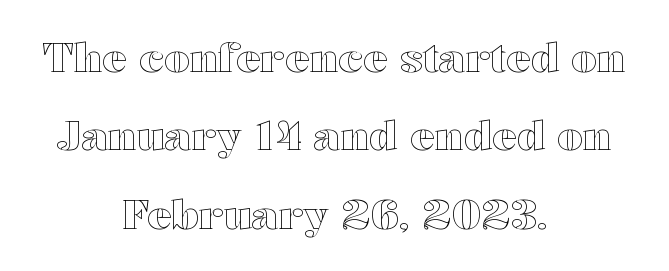
The image shows 41 px wide type, upright; set centered, loose line spacing (1.91x), normal letter spacing, not underlined; a medium x-height.
